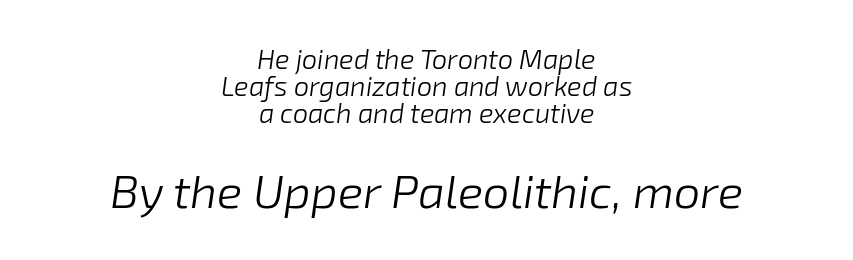
The image shows 47 px light type, italic (leaning right); set centered, tight line spacing (1.0x), normal letter spacing, not underlined; the second (bottom) block is 1.74x larger; low stroke contrast and a medium x-height.
